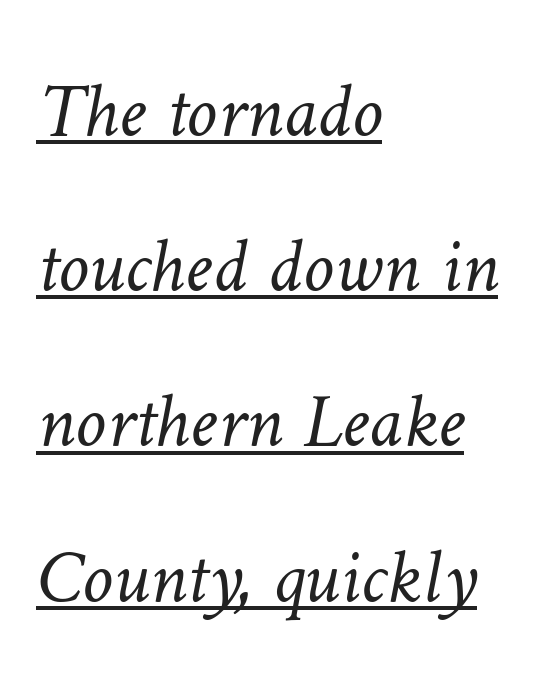
{"bold": "no", "weight": "light", "width": "normal", "stroke_contrast": "low", "x_height": "medium", "monospaced": "no", "underline": "yes", "align": "left", "line_spacing": "loose", "line_spacing_ratio": 1.99, "letter_spacing": "normal", "letter_spacing_em": 0.0, "glyph_px": 78}
